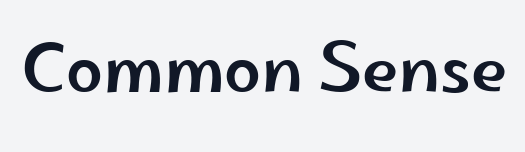
The image shows 66 px wide sans-serif type, upright; set normal letter spacing, not underlined; low stroke contrast and a small x-height.
